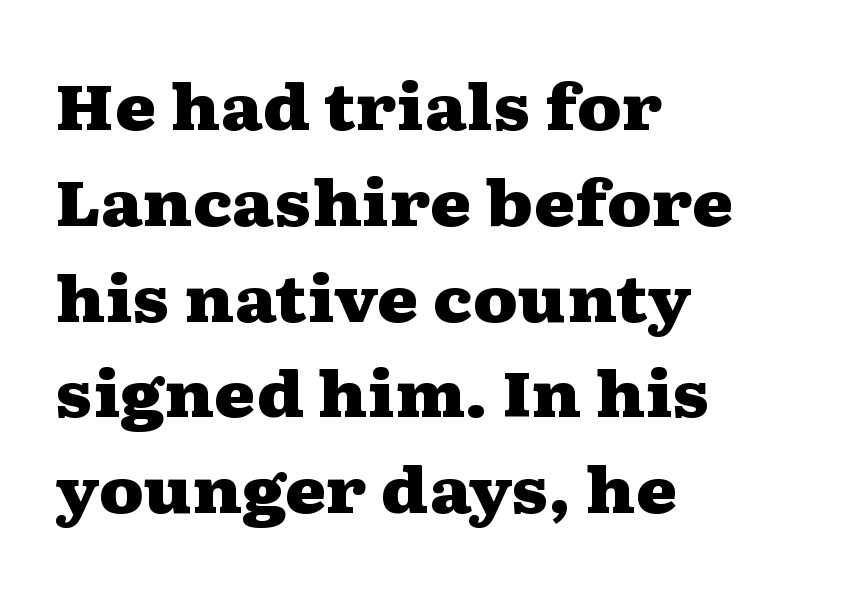
{"serif": "yes", "italic": "no", "bold": "yes", "weight": "heavy", "width": "wide", "stroke_contrast": "medium", "x_height": "medium", "monospaced": "no", "underline": "no", "align": "left", "line_spacing": "normal", "line_spacing_ratio": 1.52, "letter_spacing": "normal", "letter_spacing_em": 0.0, "glyph_px": 63}
